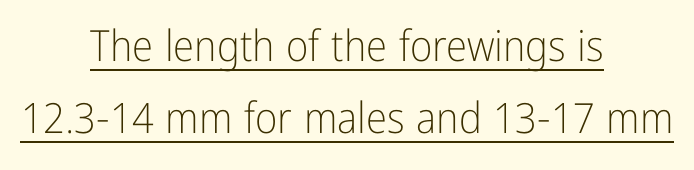
Here the designer chose a conventional face with non-uniform glyph widths. Characters remain perfectly vertical along every line. A student would call this center alignment; a typographer would say set centered. Successive baselines arrive at the customary interval.
